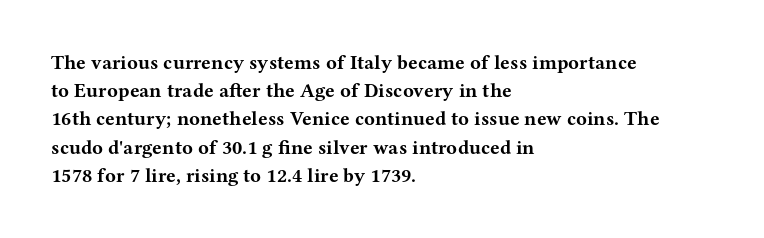
The image shows 20 px bold type, upright; set left-aligned, normal line spacing (1.41x), normal letter spacing, not underlined.
